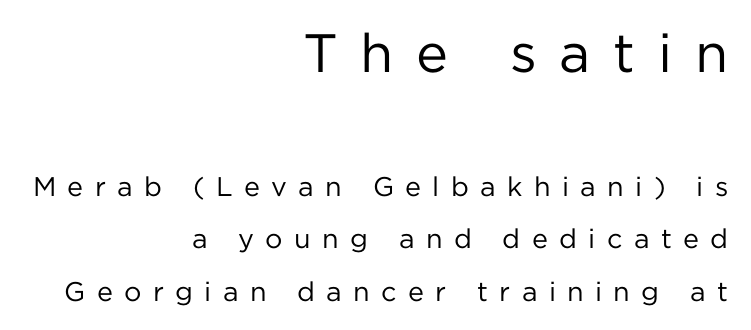
Q: Is the text bold? A: No.
Q: Is the text italic (slanted)? A: No, it is upright.
Q: Is the typeface a serif or a sans-serif typeface? A: Sans-serif.
Q: Is the text underlined? A: No.
Q: How is the paragraph aligned? A: Right-aligned.
Q: Is the spacing between letters normal or unusually wide? A: Unusually wide.
Q: Is the spacing between lines tight, normal or loose? A: Loose.
Q: Which block of text is set in a larger size, the first (top) or the second (bottom)? A: The first (top) one.
Q: Width (condensed, normal, or wide)? A: Normal.
Q: Stroke contrast? A: Low.
Q: x-height? A: Medium.
Q: Monospaced? A: No.
